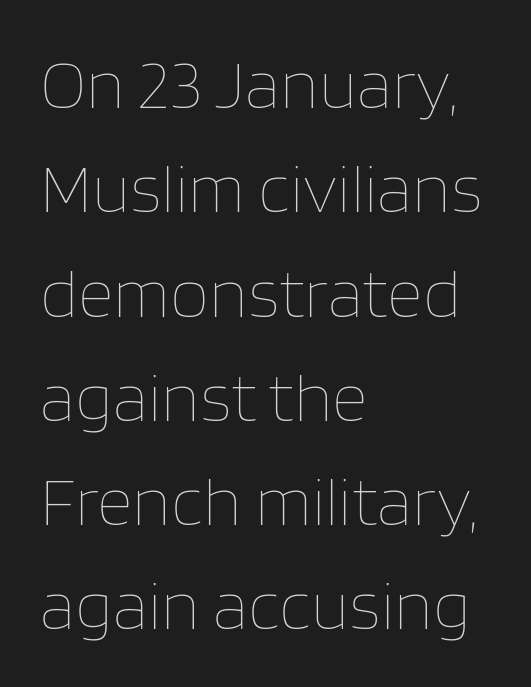
The image shows 70 px thin type, upright; set left-aligned, normal line spacing (1.49x), normal letter spacing, not underlined; low stroke contrast and a large x-height.
